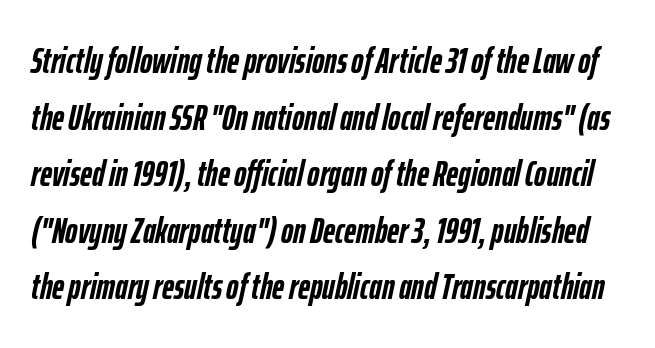
The image shows 37 px semibold, condensed type, italic (leaning right); set normal line spacing (1.53x), normal letter spacing, not underlined; low stroke contrast and a medium x-height.
